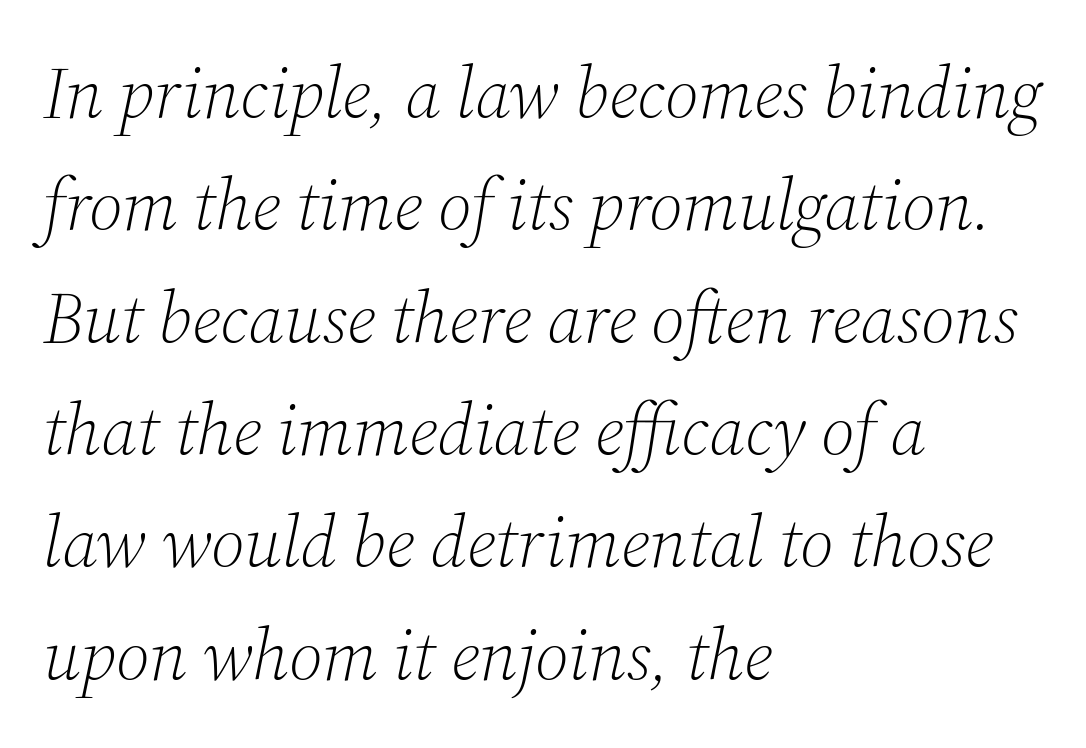
Q: Is the text bold? A: No.
Q: Is the text italic (slanted)? A: Yes, it leans right by about 12 degrees.
Q: Is the typeface a serif or a sans-serif typeface? A: Serif.
Q: Is the text underlined? A: No.
Q: How is the paragraph aligned? A: Left-aligned.
Q: Is the spacing between letters normal or unusually wide? A: Normal.
Q: Is the spacing between lines tight, normal or loose? A: Normal.
Q: Width (condensed, normal, or wide)? A: Normal.
Q: Stroke contrast? A: Medium.
Q: x-height? A: Medium.
Q: Monospaced? A: No.
